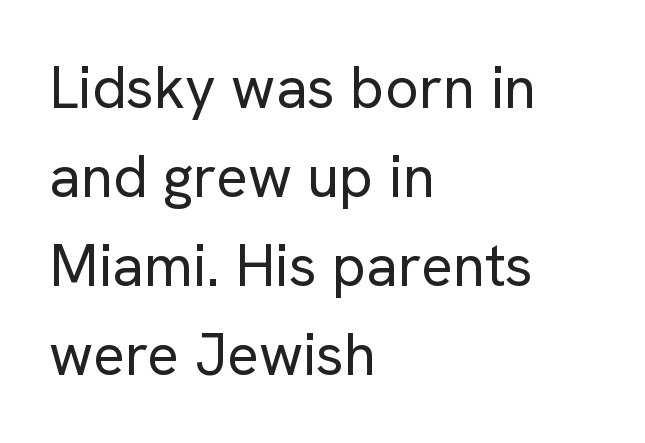
The image shows 59 px regular-weight sans-serif type, upright; set left-aligned, normal line spacing (1.51x), normal letter spacing, not underlined; low stroke contrast and a medium x-height.
